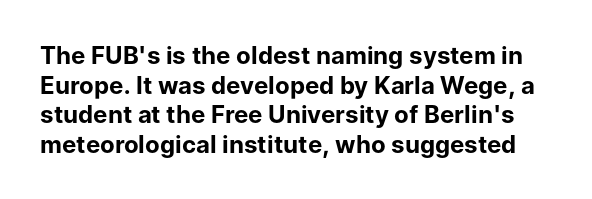
Every character sits straight up, as roman type does. How heavy is the stroke? Heavy — this is a bold. Does extra space separate the letters? No, they use regular spacing. Type without underlining.
